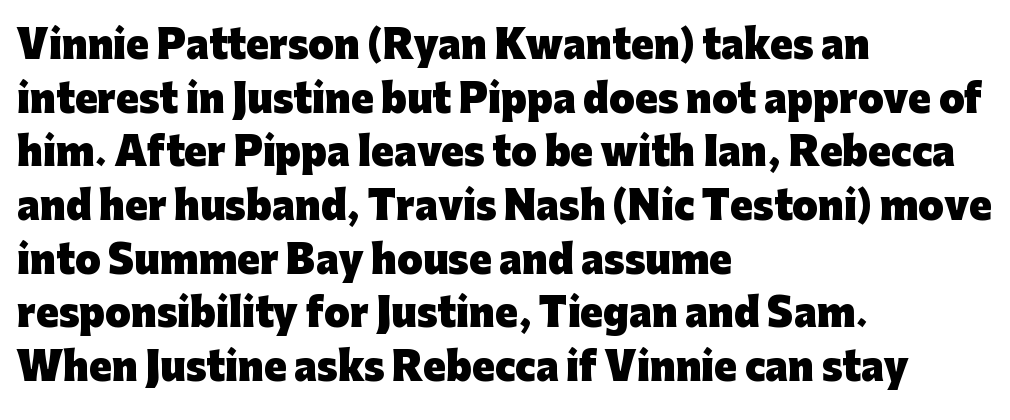
{"serif": "no", "italic": "no", "bold": "yes", "weight": "heavy", "width": "normal", "stroke_contrast": "low", "x_height": "medium", "monospaced": "no", "underline": "no", "align": "left", "line_spacing": "normal", "line_spacing_ratio": 1.45, "letter_spacing": "normal", "letter_spacing_em": 0.0, "glyph_px": 37}
